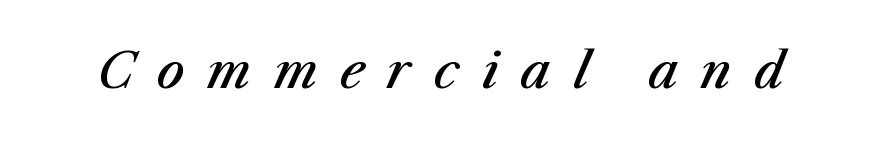
The image shows 49 px semibold type, italic (leaning right); set unusually wide letter spacing (+0.46 em), not underlined; medium stroke contrast and a medium x-height.
